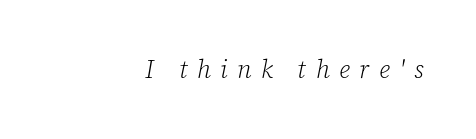
{"italic": "yes", "lean": "right", "slant_degrees": 12, "bold": "no", "underline": "no", "align": "right", "letter_spacing": "wide", "letter_spacing_em": 0.38, "glyph_px": 25}
